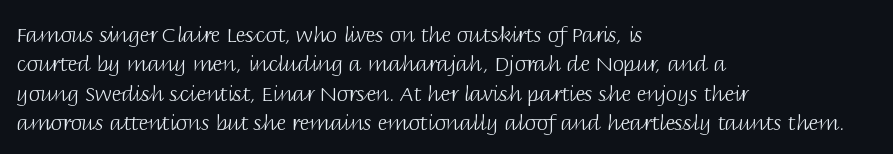
The image shows 21 px text type, upright; set left-aligned, normal line spacing (1.4x), normal letter spacing, not underlined.
